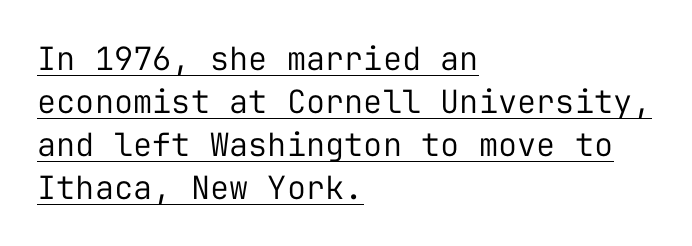
Note the uniform advance width — an 'i' takes as much space as an 'm'. Caption: lettering with a line underneath. Weight class: somewhere from thin through regular. Each letter's strokes conclude bluntly, with no projecting serifs.
